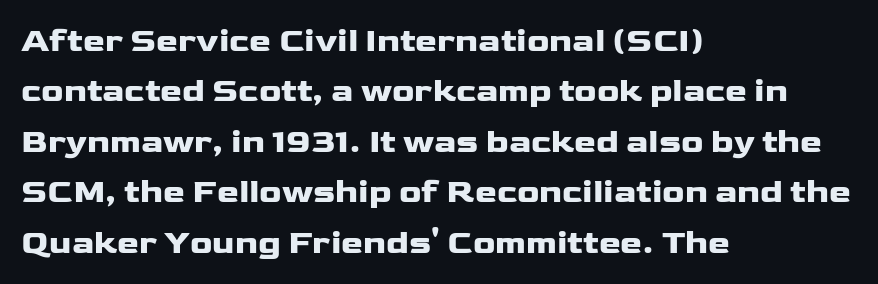
{"serif": "no", "italic": "no", "bold": "yes", "weight": "heavy", "width": "wide", "stroke_contrast": "low", "x_height": "medium", "monospaced": "no", "underline": "no", "align": "left", "line_spacing": "normal", "line_spacing_ratio": 1.53, "letter_spacing": "normal", "letter_spacing_em": 0.0, "glyph_px": 33}
